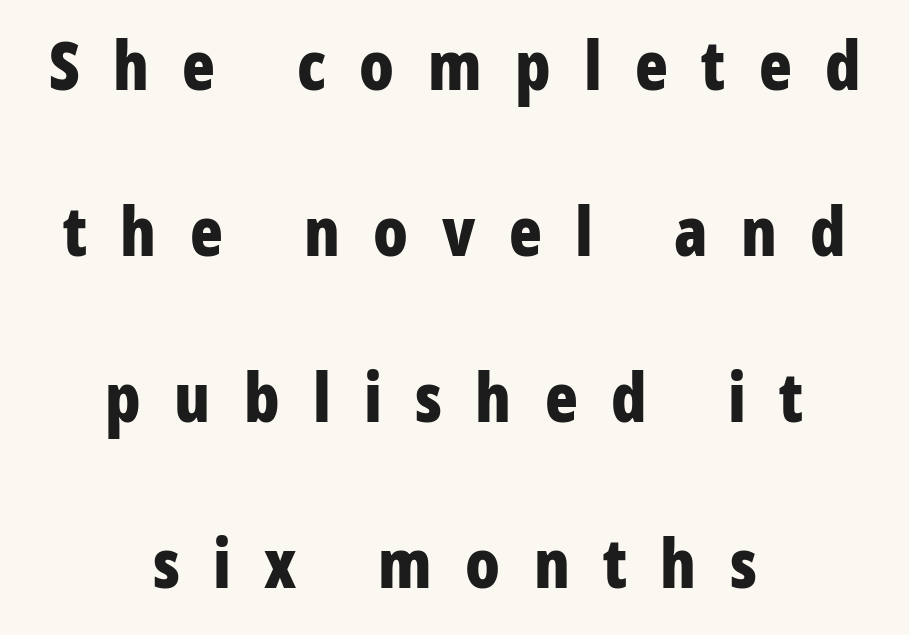
Note: no serifs on the glyphs. The glyphs are unaccompanied by any horizontal stroke below them. Compared with typical paragraphs, the rows here are farther apart. Do the characters align in a grid? No, the font is proportional.
